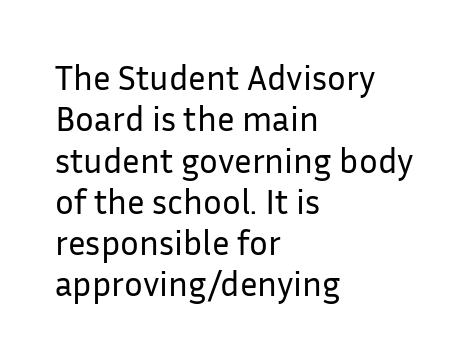
Students, note that the glyphs here touch the page at normal intervals. The zone under the glyphs is completely vacant. Character widths vary here, with narrow letters taking less room than wide ones. The font sits on the lighter half of the weight spectrum, regular included. This is roman type, the default non-slanted kind.
